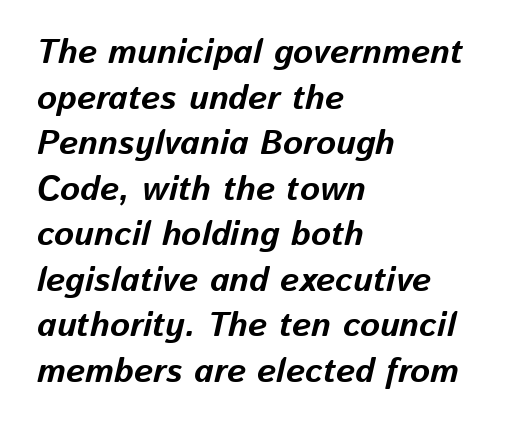
Every letter is thick-stroked: bold, no question. Yep, that's italic — everything's leaning. Think of a printed novel: that variable character pitch is what you see here. Regular leading. If you drew a ruler down the left edge, every line would touch it. Tracking here is standard; glyphs follow each other at the usual distance.
